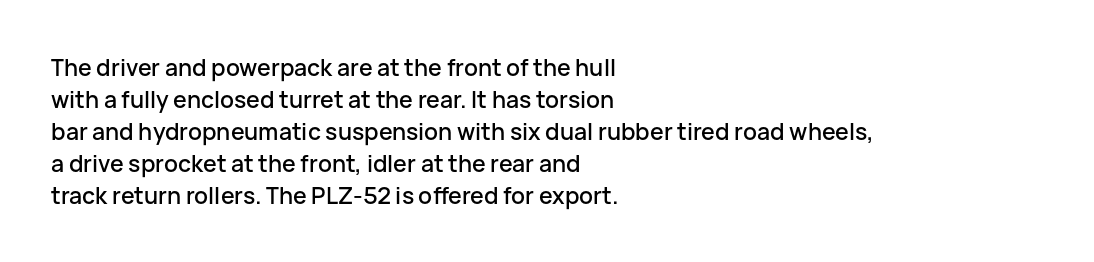
Q: Is the text italic (slanted)? A: No, it is upright.
Q: Is the text underlined? A: No.
Q: How is the paragraph aligned? A: Left-aligned.
Q: Is the spacing between letters normal or unusually wide? A: Normal.
Q: Is the spacing between lines tight, normal or loose? A: Normal.
